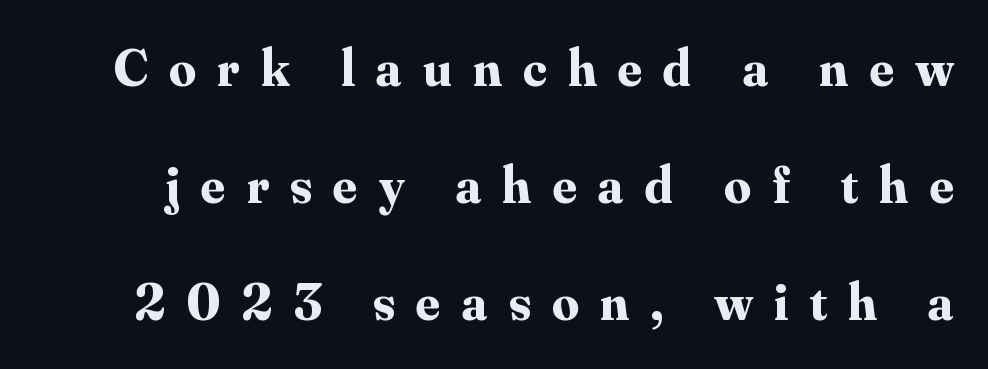
This sample has the flowing, uneven cadence of proportional lettering. Has an underline been added? It has not. Its strokes are broad and dark, the hallmark of bold type. Every stem runs plumb, perpendicular to the baseline. Classification — serif. Rows of type keep a wide berth in the vertical direction.
